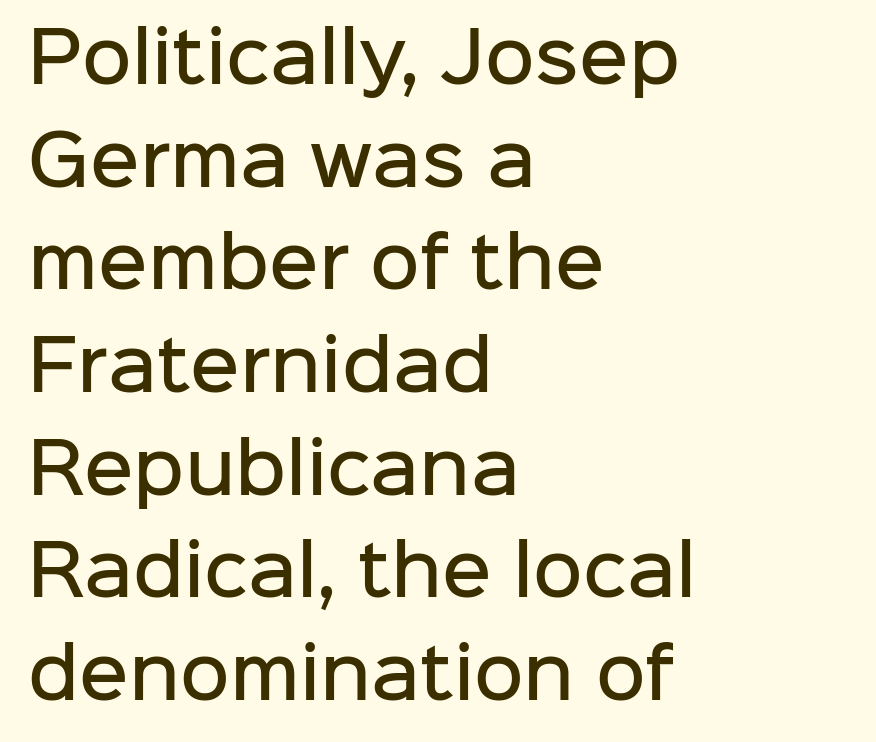
Q: Is the text bold? A: Semi-bold.
Q: Is the text italic (slanted)? A: No, it is upright.
Q: Is the typeface a serif or a sans-serif typeface? A: Sans-serif.
Q: Is the text underlined? A: No.
Q: How is the paragraph aligned? A: Left-aligned.
Q: Is the spacing between letters normal or unusually wide? A: Normal.
Q: Is the spacing between lines tight, normal or loose? A: Normal.
Q: Width (condensed, normal, or wide)? A: Normal.
Q: Stroke contrast? A: Low.
Q: x-height? A: Medium.
Q: Monospaced? A: No.
